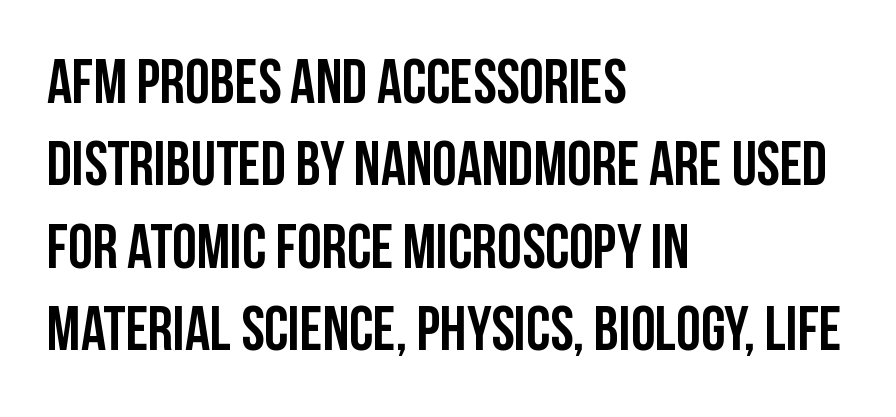
{"serif": "no", "italic": "no", "width": "condensed", "stroke_contrast": "low", "x_height": "large", "monospaced": "no", "underline": "no", "align": "left", "line_spacing": "normal", "line_spacing_ratio": 1.33, "letter_spacing": "normal", "letter_spacing_em": 0.0, "glyph_px": 62}
